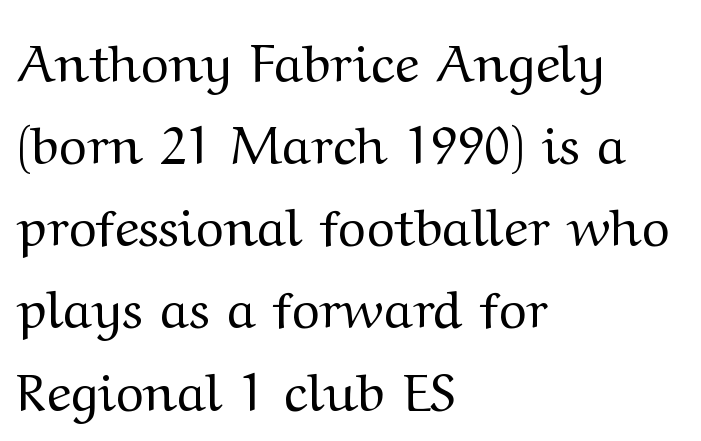
{"serif": "yes", "italic": "no", "bold": "no", "weight": "regular", "width": "wide", "stroke_contrast": "medium", "x_height": "medium", "monospaced": "no", "underline": "no", "align": "left", "line_spacing": "normal", "line_spacing_ratio": 1.55, "letter_spacing": "normal", "letter_spacing_em": 0.0, "glyph_px": 53}
